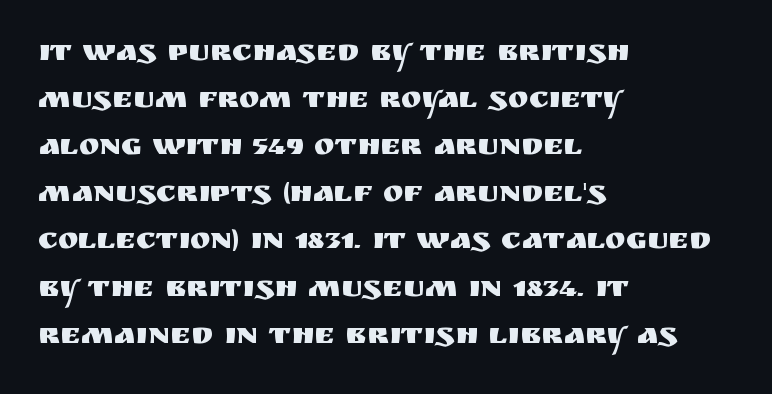
{"serif": "no", "italic": "no", "width": "normal", "stroke_contrast": "medium", "x_height": "large", "monospaced": "no", "underline": "no", "align": "left", "line_spacing": "normal", "line_spacing_ratio": 1.52, "letter_spacing": "normal", "letter_spacing_em": 0.0, "glyph_px": 31}
